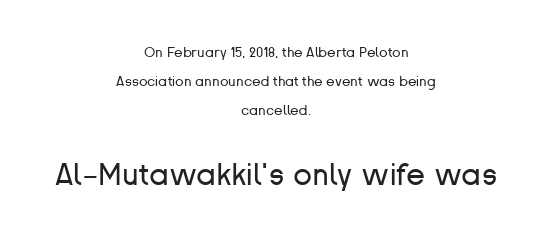
Q: Is the text bold? A: No.
Q: Is the text italic (slanted)? A: No, it is upright.
Q: Is the typeface a serif or a sans-serif typeface? A: Sans-serif.
Q: Is the text underlined? A: No.
Q: How is the paragraph aligned? A: Centered.
Q: Is the spacing between letters normal or unusually wide? A: Normal.
Q: Is the spacing between lines tight, normal or loose? A: Loose.
Q: Which block of text is set in a larger size, the first (top) or the second (bottom)? A: The second (bottom) one.
Q: Width (condensed, normal, or wide)? A: Normal.
Q: Stroke contrast? A: Low.
Q: x-height? A: Medium.
Q: Monospaced? A: No.
